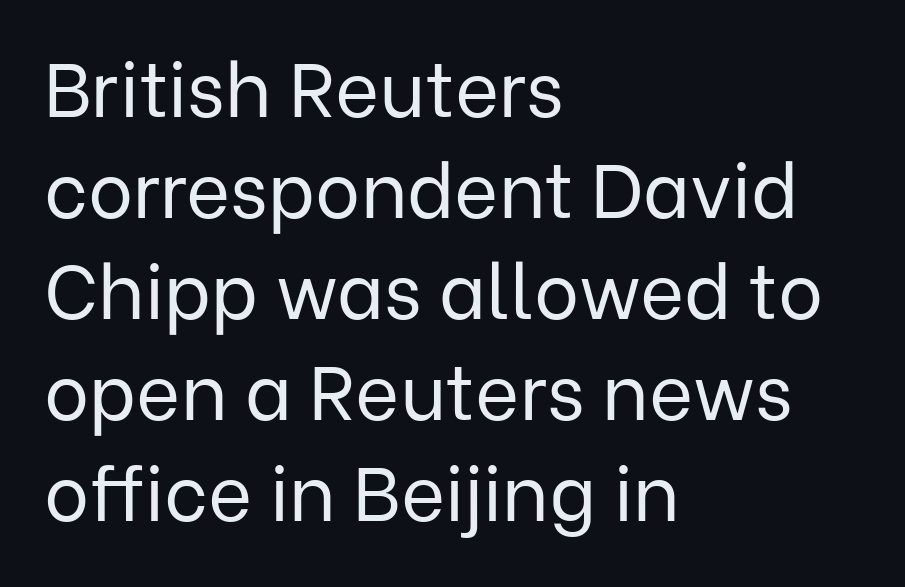
The image shows 76 px regular-weight sans-serif type, upright; set left-aligned, normal line spacing (1.33x), normal letter spacing, not underlined; low stroke contrast and a medium x-height.
